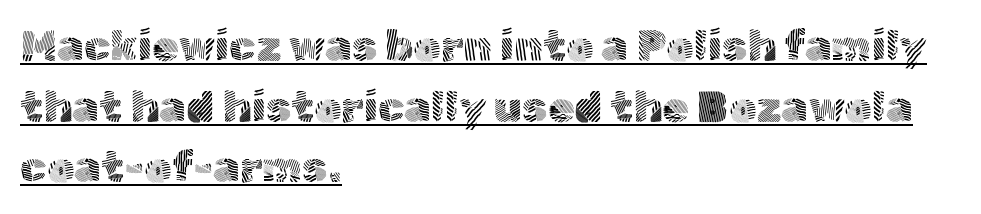
Note the varied advance widths — an 'i' is clearly narrower than an 'm'. The lines in this sample share a left origin and differ only in where they stop. Vertical strokes here are truly vertical. Compared with typical paragraphs, the rows here are spaced about the same.
